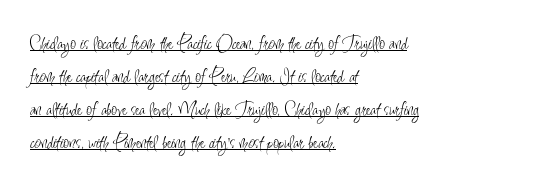
Vertical stems look standard width or narrower in stroke. Is there an underline? Yes — a line sits under the letters. The space between consecutive lines is moderate. These lines keep a tight, regular rhythm from letter to letter.
